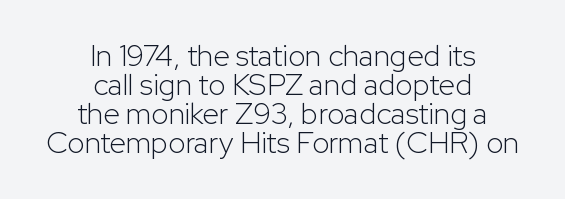
The words here are not underlined. Each new line begins almost immediately beneath the previous one. Italic? Not at all — the glyphs are vertical. The designer went with a sans here, leaving each stem footless. The passage shown is typed in a proportional face where columns would drift.
